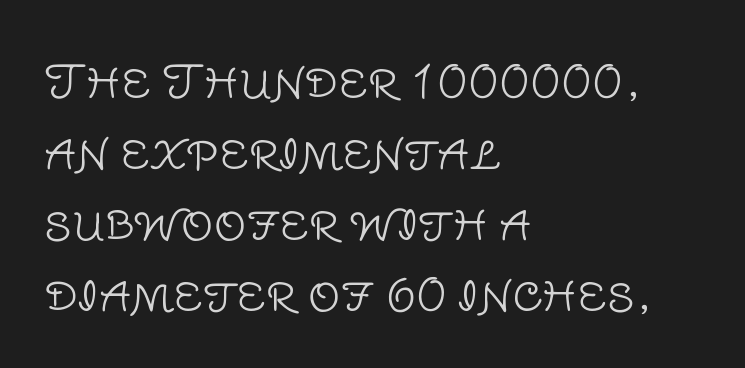
Q: Is the text bold? A: No.
Q: Is the text italic (slanted)? A: Yes.
Q: Is the typeface a serif or a sans-serif typeface? A: Sans-serif.
Q: Is the text underlined? A: No.
Q: How is the paragraph aligned? A: Left-aligned.
Q: Is the spacing between letters normal or unusually wide? A: Normal.
Q: Is the spacing between lines tight, normal or loose? A: Normal.
Q: Width (condensed, normal, or wide)? A: Normal.
Q: Stroke contrast? A: Low.
Q: x-height? A: Large.
Q: Monospaced? A: No.
